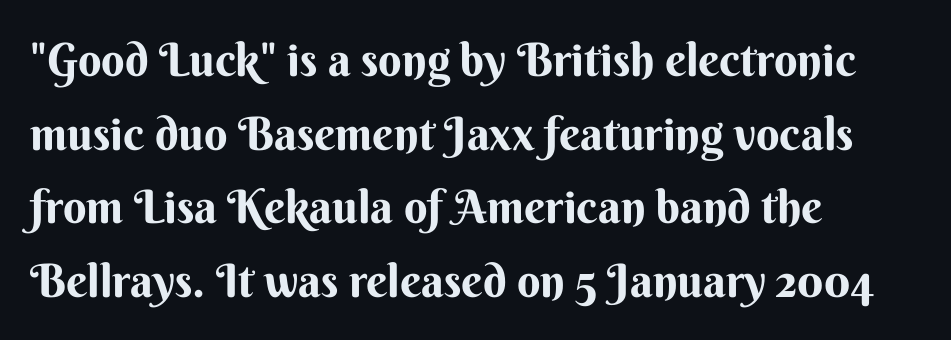
Q: Is the text bold? A: Yes.
Q: Is the text italic (slanted)? A: No, it is upright.
Q: Is the typeface a serif or a sans-serif typeface? A: Sans-serif.
Q: Is the text underlined? A: No.
Q: How is the paragraph aligned? A: Left-aligned.
Q: Is the spacing between letters normal or unusually wide? A: Normal.
Q: Is the spacing between lines tight, normal or loose? A: Normal.
Q: Width (condensed, normal, or wide)? A: Normal.
Q: Stroke contrast? A: Medium.
Q: x-height? A: Small.
Q: Monospaced? A: No.
